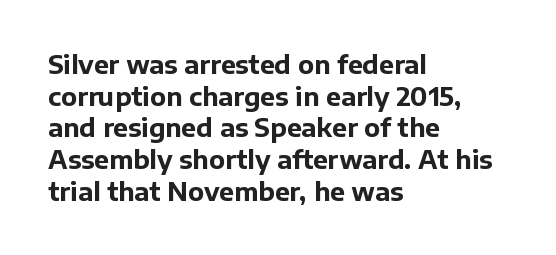
{"italic": "no", "bold": "yes", "underline": "no", "align": "left", "line_spacing": "normal", "line_spacing_ratio": 1.27, "letter_spacing": "normal", "letter_spacing_em": 0.0, "glyph_px": 25}
